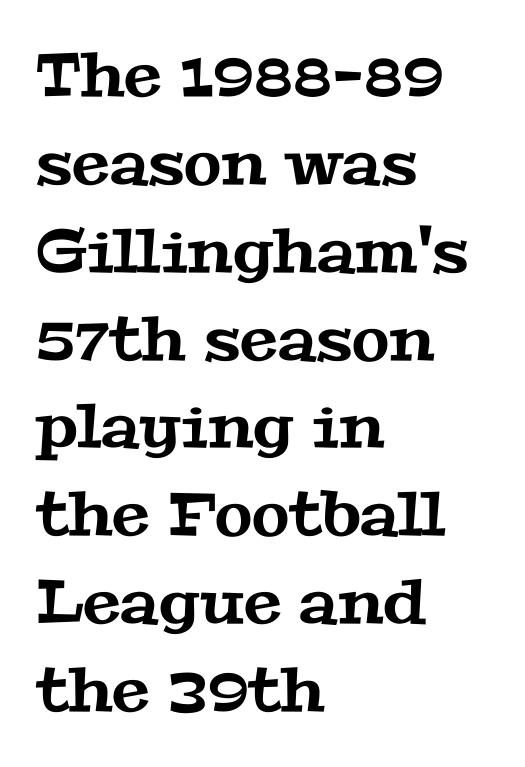
Q: Is the typeface a serif or a sans-serif typeface? A: Serif.
Q: Is the text underlined? A: No.
Q: How is the paragraph aligned? A: Left-aligned.
Q: Is the spacing between letters normal or unusually wide? A: Normal.
Q: Is the spacing between lines tight, normal or loose? A: Normal.
Q: Width (condensed, normal, or wide)? A: Wide.
Q: Stroke contrast? A: Medium.
Q: x-height? A: Medium.
Q: Monospaced? A: No.
